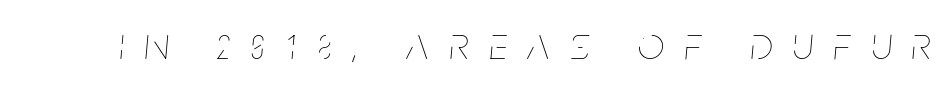
The image shows 46 px thin, condensed type, italic (leaning right); set unusually wide letter spacing (+0.45 em), not underlined; low stroke contrast and a large x-height.
